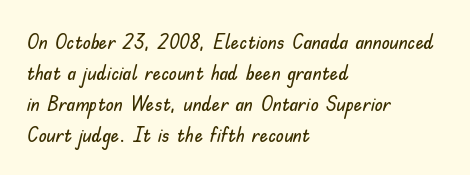
{"underline": "no", "align": "left", "line_spacing": "normal", "line_spacing_ratio": 1.47, "letter_spacing": "normal", "letter_spacing_em": 0.0, "glyph_px": 21}
